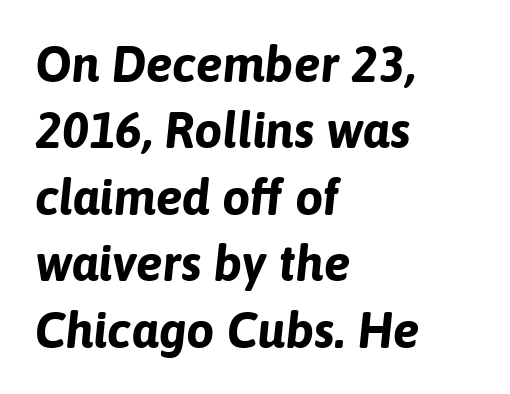
{"italic": "yes", "lean": "right", "slant_degrees": 6, "bold": "yes", "weight": "bold", "width": "normal", "stroke_contrast": "low", "x_height": "medium", "monospaced": "no", "underline": "no", "align": "left", "line_spacing": "normal", "line_spacing_ratio": 1.33, "letter_spacing": "normal", "letter_spacing_em": 0.0, "glyph_px": 50}
